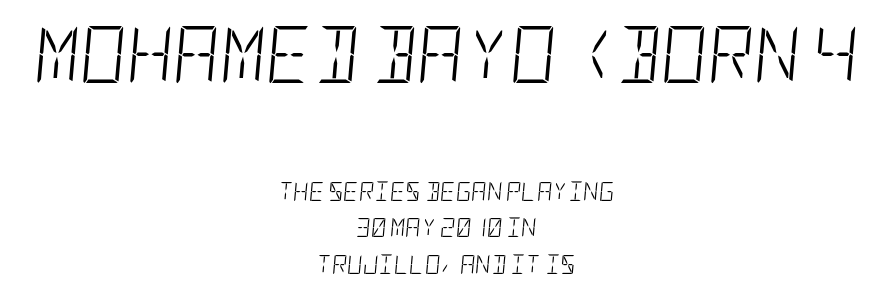
The image shows 57 px light, condensed type, italic (leaning right); set centered, loose line spacing (1.93x), normal letter spacing, not underlined; the first (top) block is 3.0x larger; low stroke contrast and a large x-height.
